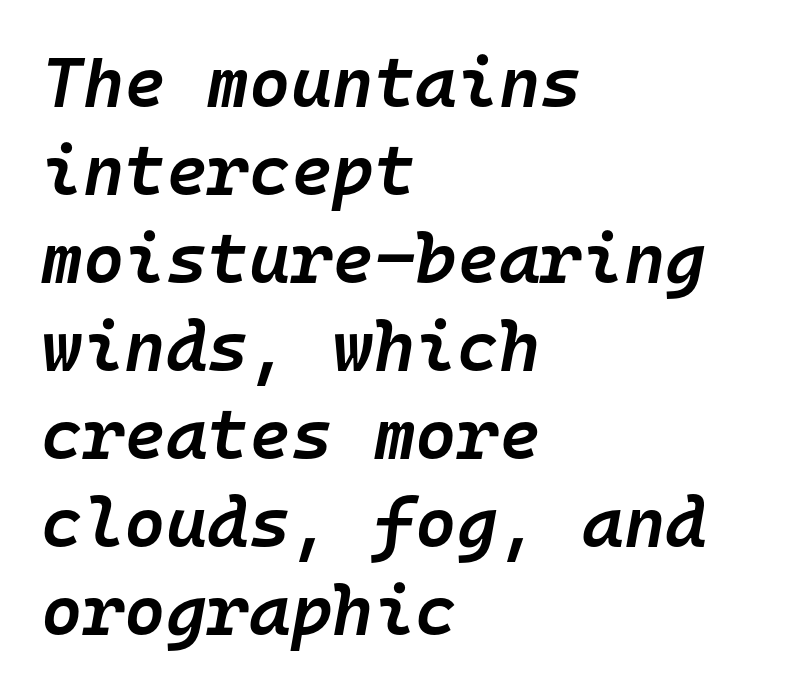
{"italic": "yes", "lean": "right", "slant_degrees": 10, "bold": "semi", "weight": "semibold", "width": "normal", "stroke_contrast": "low", "x_height": "medium", "monospaced": "yes", "underline": "no", "align": "left", "line_spacing_ratio": 1.24, "letter_spacing": "normal", "letter_spacing_em": 0.0, "glyph_px": 71}
